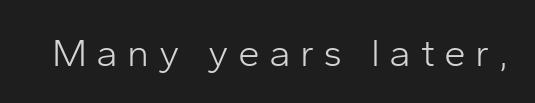
The image shows 39 px light sans-serif type, upright; set unusually wide letter spacing (+0.24 em), not underlined; low stroke contrast and a medium x-height.
